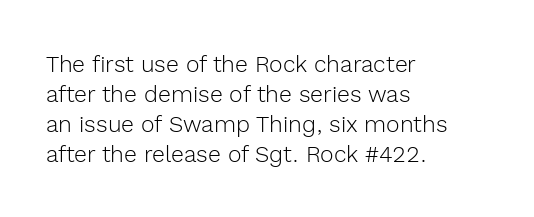
The image shows 23 px text type, upright; set left-aligned, normal line spacing (1.31x), normal letter spacing, not underlined.
